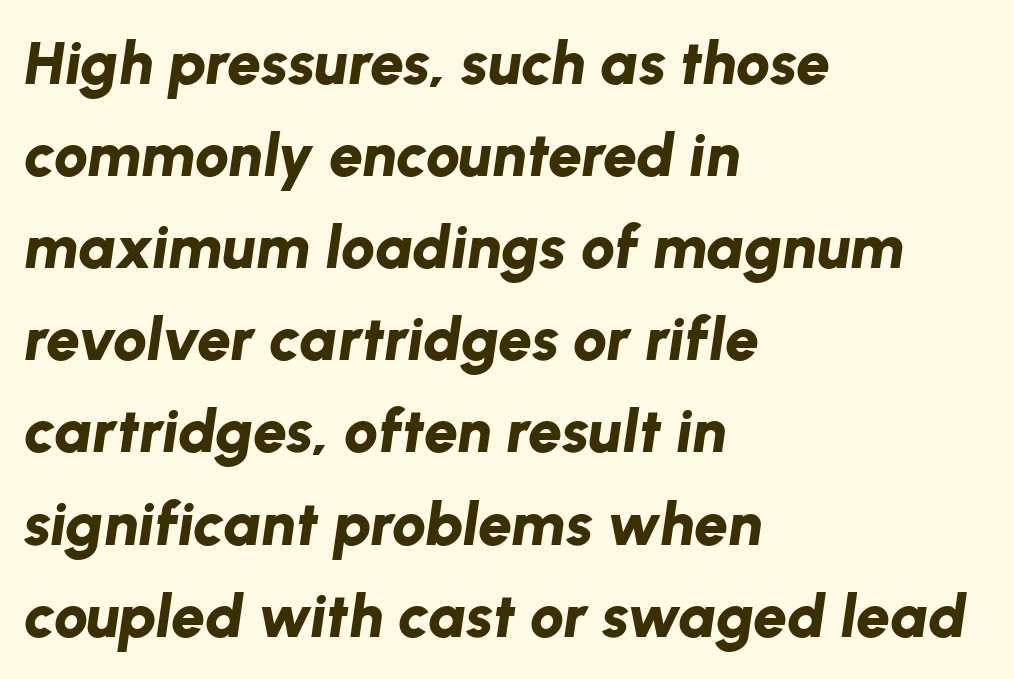
The image shows 61 px bold type, italic (leaning right); set left-aligned, normal line spacing (1.51x), normal letter spacing, not underlined; low stroke contrast and a medium x-height.
